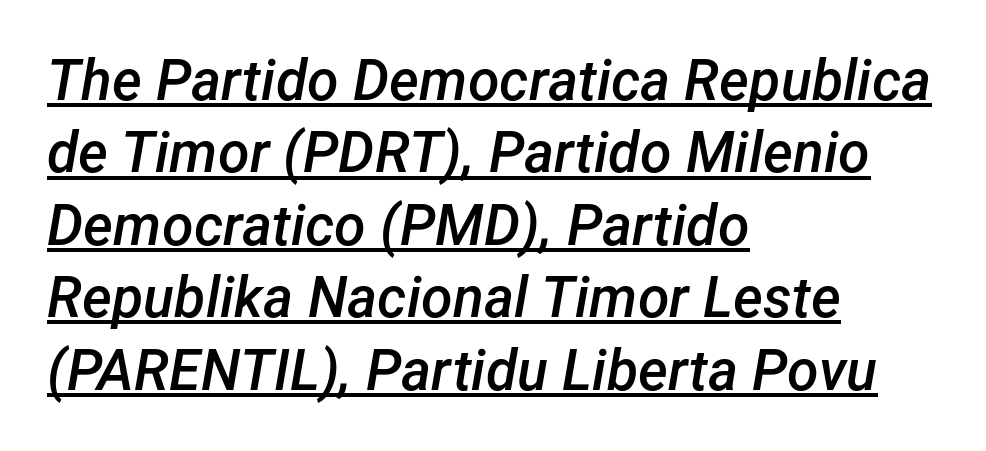
Tall strokes in this sample are angled rather than plumb. What stands out about the letter spacing? Nothing — it is the standard amount. Do the characters align in a grid? No, the font is proportional. Has an underline been added? It has.
